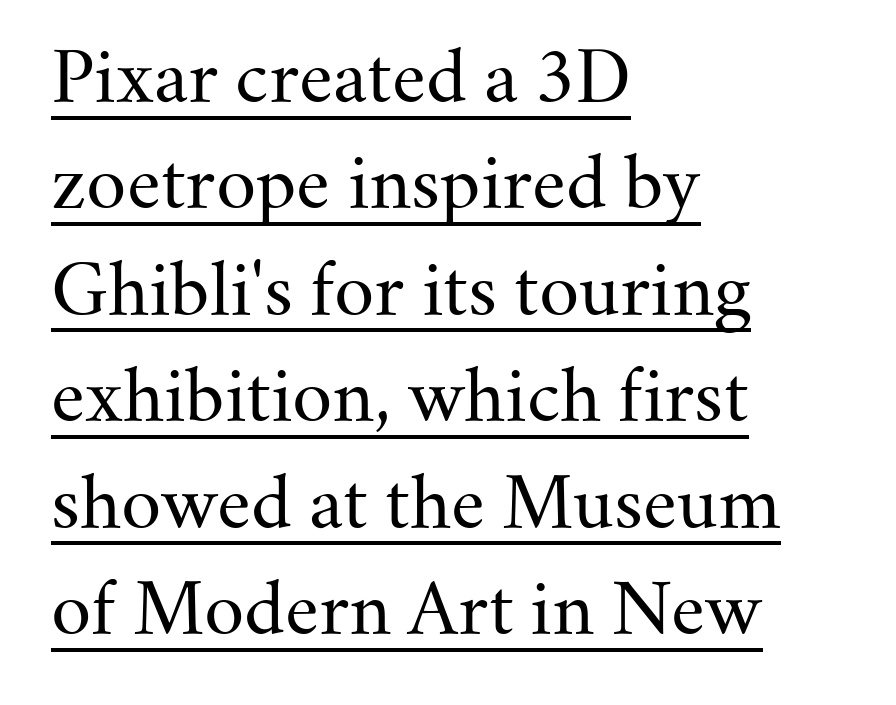
Q: Is the text bold? A: No.
Q: Is the text italic (slanted)? A: No, it is upright.
Q: Is the typeface a serif or a sans-serif typeface? A: Serif.
Q: Is the text underlined? A: Yes.
Q: How is the paragraph aligned? A: Left-aligned.
Q: Is the spacing between letters normal or unusually wide? A: Normal.
Q: Is the spacing between lines tight, normal or loose? A: Normal.
Q: Width (condensed, normal, or wide)? A: Normal.
Q: Stroke contrast? A: Medium.
Q: x-height? A: Small.
Q: Monospaced? A: No.
